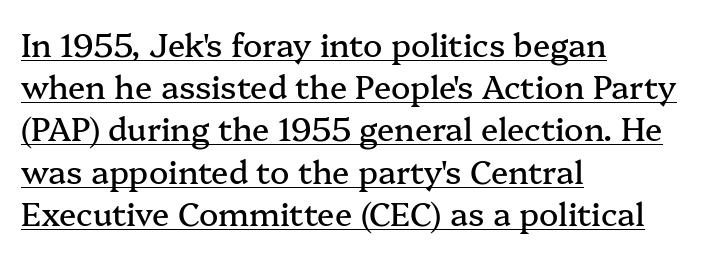
Descenders here cross a horizontal rule under the line. In CSS terms this would be text-align: left. The lettering holds an erect, upright posture throughout. Note: serifs present on the glyphs.
